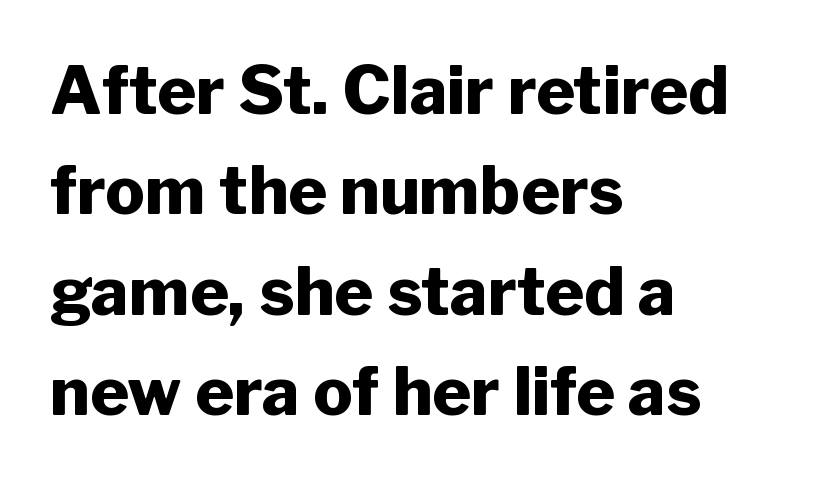
A typesetter would call this zero additional tracking. The designer went with a sans here, leaving each stem footless. Does the leading feel generous? No, just average. Is this a fixed-width face? No — the glyphs have proportional, varying widths. Do the letters lean? They stand straight.
